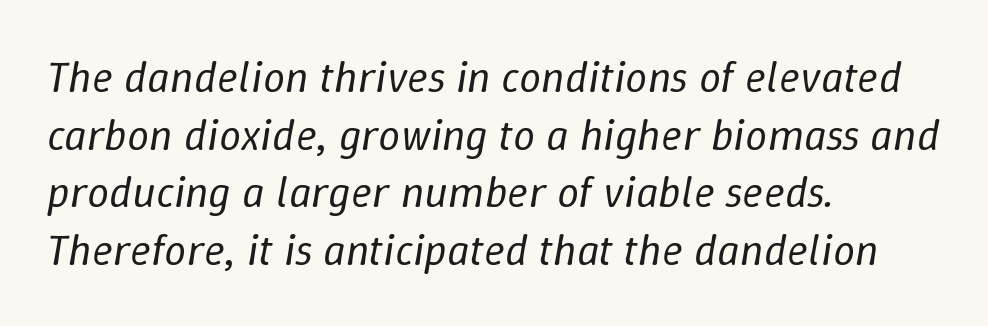
The image shows 44 px regular-weight type, italic (leaning right); set left-aligned, normal line spacing (1.31x), normal letter spacing, not underlined; low stroke contrast and a medium x-height.
